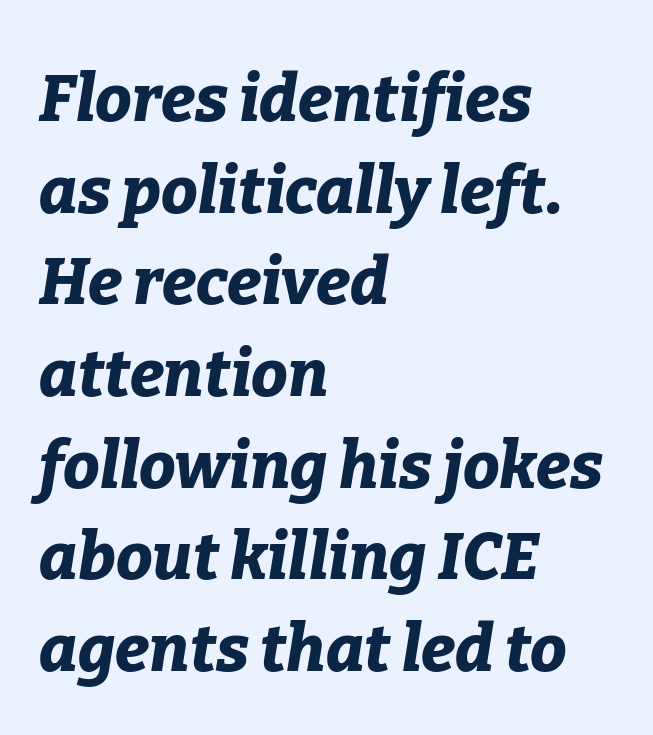
{"italic": "yes", "lean": "right", "slant_degrees": 9, "bold": "yes", "weight": "bold", "width": "normal", "stroke_contrast": "low", "x_height": "medium", "monospaced": "no", "underline": "no", "align": "left", "line_spacing": "normal", "line_spacing_ratio": 1.41, "letter_spacing": "normal", "letter_spacing_em": 0.0, "glyph_px": 65}
